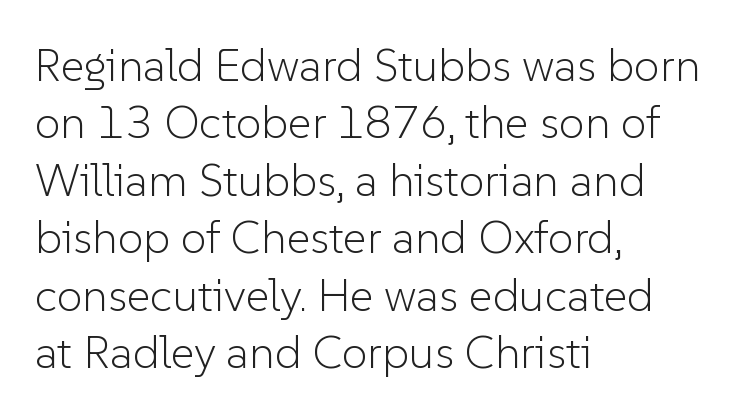
{"serif": "no", "italic": "no", "bold": "no", "weight": "light", "width": "normal", "stroke_contrast": "low", "x_height": "medium", "monospaced": "no", "underline": "no", "align": "left", "line_spacing": "normal", "line_spacing_ratio": 1.25, "letter_spacing": "normal", "letter_spacing_em": 0.0, "glyph_px": 46}
